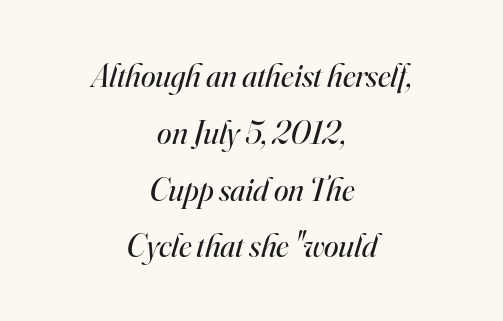
Q: Is the text bold? A: No.
Q: Is the text italic (slanted)? A: Yes, it leans right by about 16 degrees.
Q: Is the typeface a serif or a sans-serif typeface? A: Serif.
Q: Is the text underlined? A: No.
Q: How is the paragraph aligned? A: Centered.
Q: Is the spacing between letters normal or unusually wide? A: Normal.
Q: Width (condensed, normal, or wide)? A: Normal.
Q: Stroke contrast? A: High.
Q: x-height? A: Small.
Q: Monospaced? A: No.
